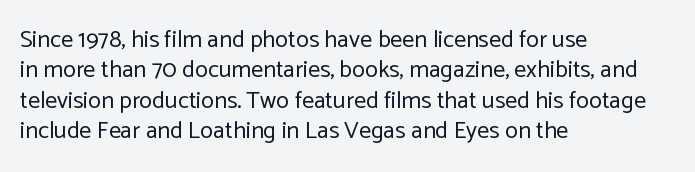
The type sits square on the baseline with zero lean. Only glyphs here, with clear space below each row. This sample is left-justified, so line endings fall wherever the words run out. Nothing unusual about the tracking: characters are spaced as the font intends. No extra ink here — the face is not bold.
